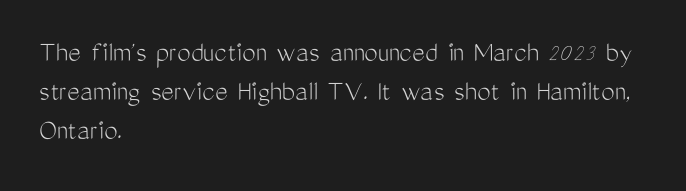
Q: Is the text bold? A: No.
Q: Is the text italic (slanted)? A: No, it is upright.
Q: Is the typeface a serif or a sans-serif typeface? A: Sans-serif.
Q: Is the text underlined? A: No.
Q: How is the paragraph aligned? A: Left-aligned.
Q: Is the spacing between letters normal or unusually wide? A: Normal.
Q: Is the spacing between lines tight, normal or loose? A: Normal.
Q: Width (condensed, normal, or wide)? A: Condensed.
Q: Stroke contrast? A: Medium.
Q: x-height? A: Medium.
Q: Monospaced? A: No.
